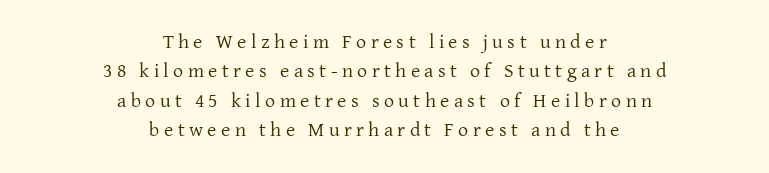
Q: Is the text bold? A: No.
Q: Is the text italic (slanted)? A: No, it is upright.
Q: Is the text underlined? A: No.
Q: How is the paragraph aligned? A: Centered.
Q: Is the spacing between letters normal or unusually wide? A: Unusually wide.
Q: Is the spacing between lines tight, normal or loose? A: Normal.
